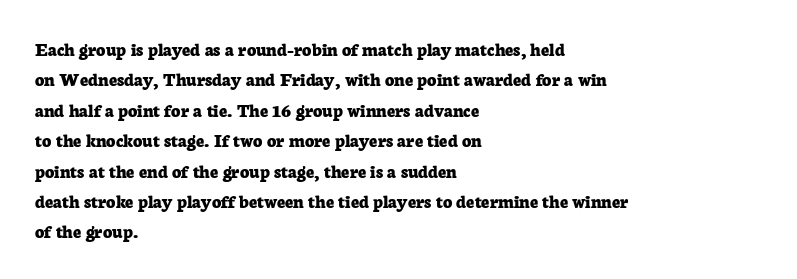
{"italic": "no", "bold": "yes", "underline": "no", "align": "left", "line_spacing": "normal", "line_spacing_ratio": 1.52, "letter_spacing": "normal", "letter_spacing_em": 0.0, "glyph_px": 20}
